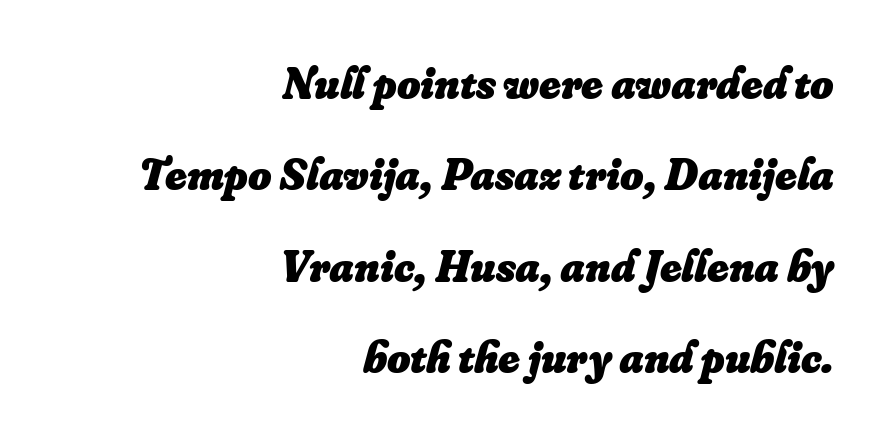
{"italic": "yes", "lean": "right", "slant_degrees": 16, "bold": "yes", "weight": "heavy", "width": "normal", "stroke_contrast": "low", "x_height": "small", "monospaced": "no", "underline": "no", "align": "right", "line_spacing": "loose", "line_spacing_ratio": 2.03, "letter_spacing": "normal", "letter_spacing_em": 0.0, "glyph_px": 45}
